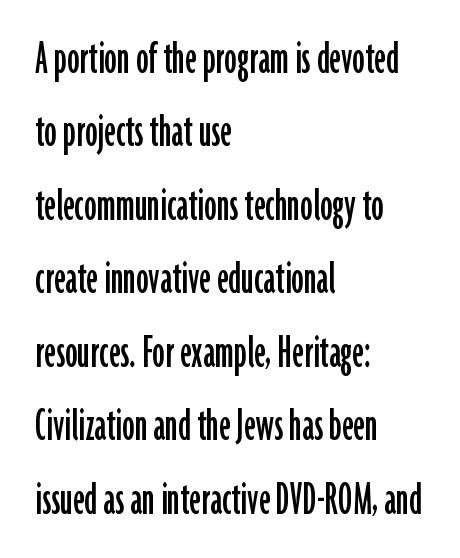
The passage shown has conventional tracking throughout. Decoration check: the copy has no underline. If you drew a line through each stem, it would be perfectly vertical. Varying glyph widths throughout — classic text-font behaviour. Compared with a centered layout, this one pins lines to the left instead. The face used here is a sans, in the tradition of grotesques and geometrics.
